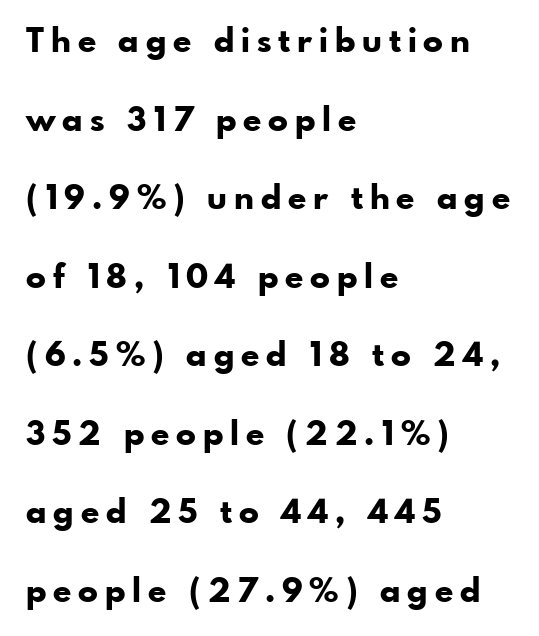
{"serif": "no", "italic": "no", "bold": "yes", "weight": "bold", "width": "normal", "stroke_contrast": "low", "x_height": "small", "monospaced": "no", "underline": "no", "align": "left", "line_spacing": "loose", "line_spacing_ratio": 2.38, "letter_spacing": "wide", "letter_spacing_em": 0.21, "glyph_px": 33}
